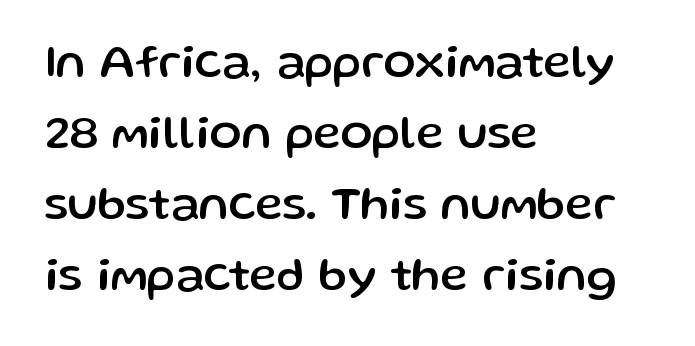
The image shows 47 px sans-serif type, upright; set left-aligned, normal line spacing (1.51x), normal letter spacing, not underlined; low stroke contrast and a medium x-height.
